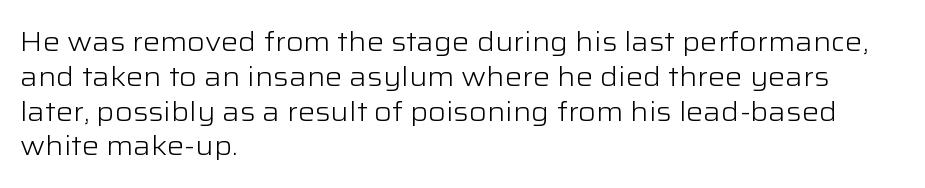
Q: Is the text bold? A: No.
Q: Is the text italic (slanted)? A: No, it is upright.
Q: Is the text underlined? A: No.
Q: How is the paragraph aligned? A: Left-aligned.
Q: Is the spacing between letters normal or unusually wide? A: Normal.
Q: Is the spacing between lines tight, normal or loose? A: Normal.
